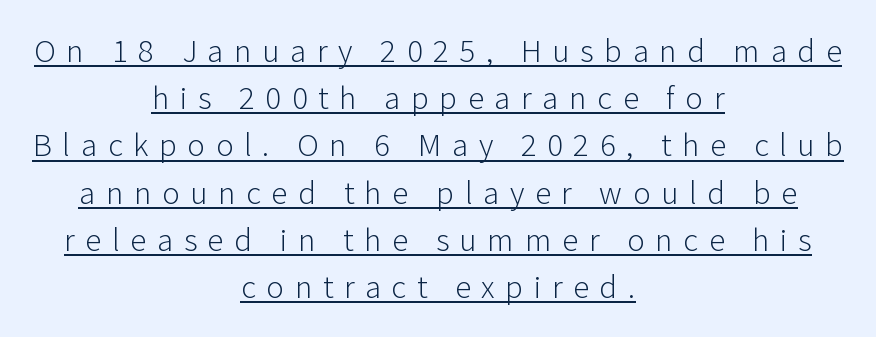
The image shows 33 px light sans-serif type, upright; set centered, normal line spacing (1.43x), unusually wide letter spacing (+0.32 em), underlined; low stroke contrast and a medium x-height.
